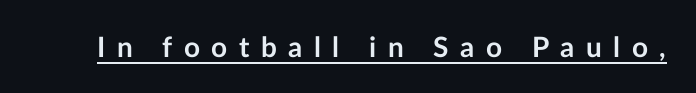
Does extra space separate the letters? Yes, quite a lot of it. Note the varied advance widths — an 'i' is clearly narrower than an 'm'. What decoration does the sample have? An underline. A roman cut, with each character standing at attention.
